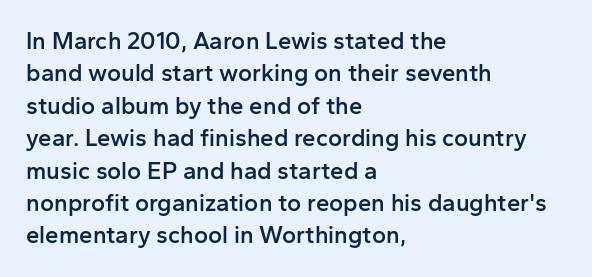
Q: Is the text bold? A: Semi-bold.
Q: Is the text italic (slanted)? A: No, it is upright.
Q: Is the text underlined? A: No.
Q: How is the paragraph aligned? A: Left-aligned.
Q: Is the spacing between letters normal or unusually wide? A: Normal.
Q: Is the spacing between lines tight, normal or loose? A: Normal.
